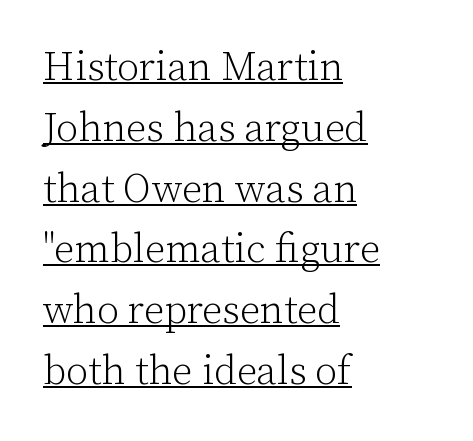
Underline: present. Italic? Not at all — the glyphs are vertical. The block of text has a typical density, with ordinary space between rows. The typesetting does not lean heavy: it is not bold. The designer went with a serif here, giving each stem small feet.
